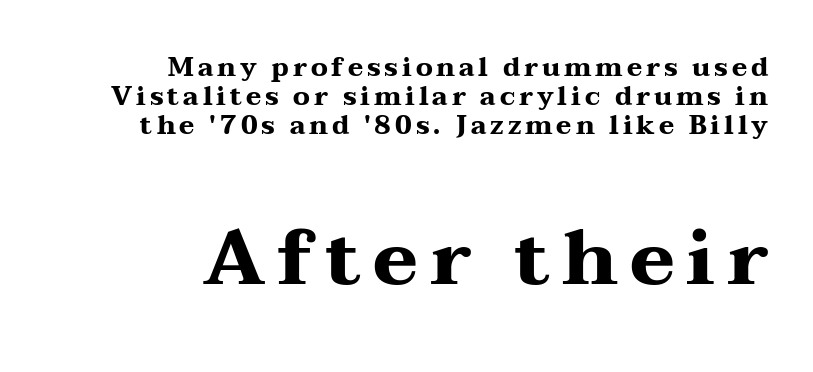
{"serif": "yes", "italic": "no", "bold": "yes", "weight": "heavy", "width": "wide", "stroke_contrast": "medium", "x_height": "medium", "monospaced": "no", "underline": "no", "align": "right", "line_spacing": "tight", "line_spacing_ratio": 1.11, "larger_block": "second", "size_ratio": 2.96, "glyph_px": 77}
